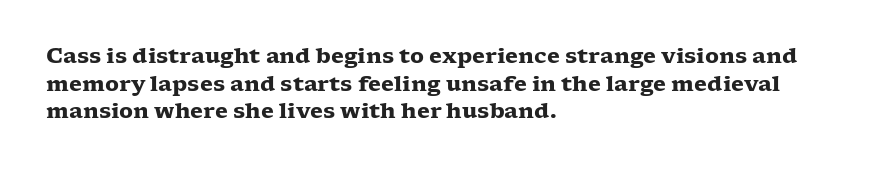
{"italic": "no", "bold": "yes", "underline": "no", "align": "left", "line_spacing": "normal", "line_spacing_ratio": 1.31, "letter_spacing": "normal", "letter_spacing_em": 0.0, "glyph_px": 21}
